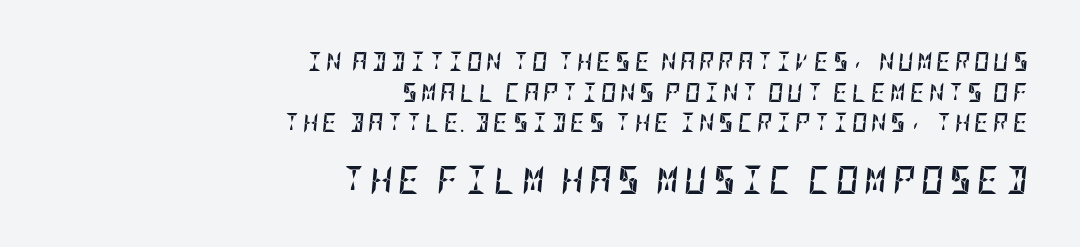
This sample uses an oblique cut, with every glyph tilted off the vertical. Compared with a flush-left layout, this one pins lines to the opposite, right side. Thick stems and heavy bowls — unmistakably bold. A clean baseline with only descenders dipping below it. How would I describe the line gaps? Plain and ordinary. Reading top to bottom, the characters get bigger at the block break.
